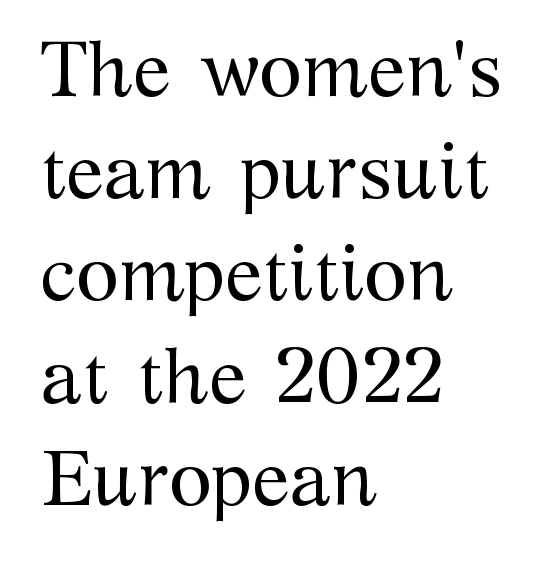
The image shows 78 px regular-weight serif type, upright; set left-aligned, normal line spacing (1.31x), normal letter spacing, not underlined; medium stroke contrast and a medium x-height.
